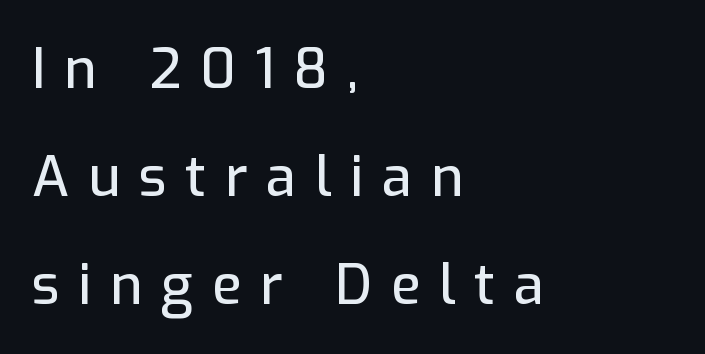
Q: Is the text italic (slanted)? A: No, it is upright.
Q: Is the typeface a serif or a sans-serif typeface? A: Sans-serif.
Q: Is the text underlined? A: No.
Q: How is the paragraph aligned? A: Left-aligned.
Q: Is the spacing between letters normal or unusually wide? A: Unusually wide.
Q: Is the spacing between lines tight, normal or loose? A: Loose.
Q: Width (condensed, normal, or wide)? A: Normal.
Q: Stroke contrast? A: Low.
Q: x-height? A: Medium.
Q: Monospaced? A: No.
